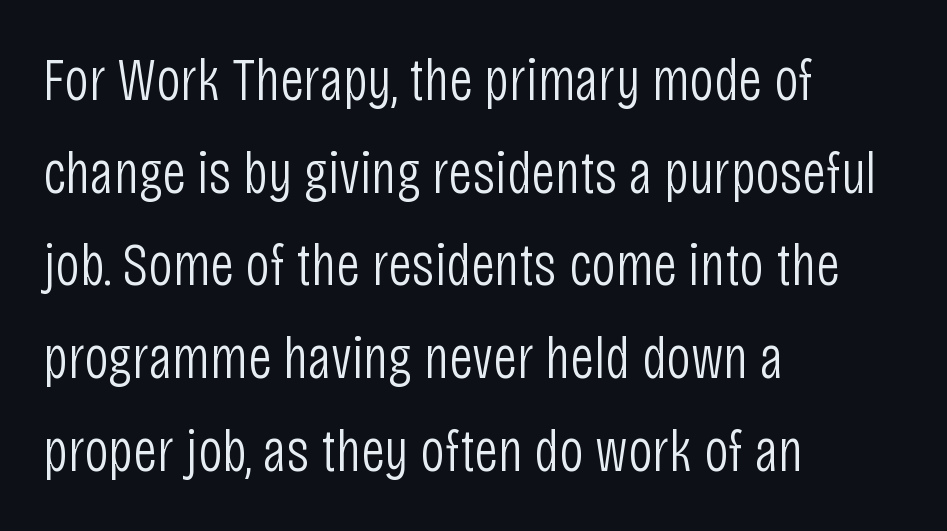
The image shows 61 px light, condensed sans-serif type, upright; set left-aligned, normal line spacing (1.52x), normal letter spacing, not underlined; low stroke contrast and a large x-height.
